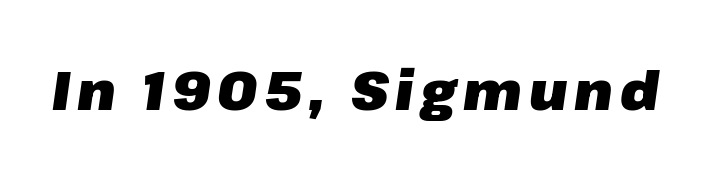
The image shows 54 px heavy type, italic (leaning right); set not underlined; low stroke contrast and a medium x-height.
